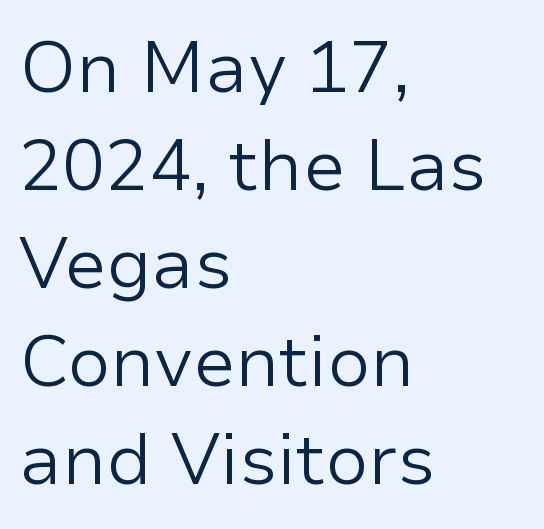
{"serif": "no", "italic": "no", "bold": "no", "weight": "light", "width": "normal", "stroke_contrast": "low", "x_height": "medium", "monospaced": "no", "underline": "no", "align": "left", "line_spacing": "normal", "line_spacing_ratio": 1.36, "letter_spacing": "normal", "letter_spacing_em": 0.0, "glyph_px": 72}
